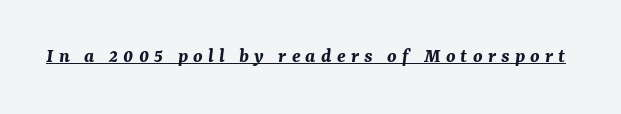
The typesetter has applied underlining to the passage shown. The line texture is sparse and dotted thanks to wide tracking. The glyphs have the mass of a bold cut. The letters are slanted; this is an italic face.
